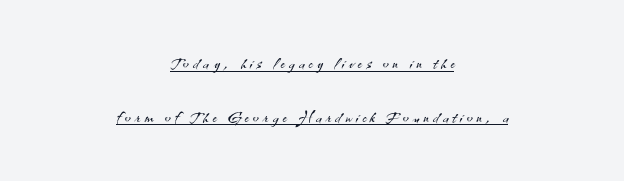
Q: Is the text bold? A: No.
Q: Is the text italic (slanted)? A: Yes.
Q: Is the text underlined? A: Yes.
Q: How is the paragraph aligned? A: Centered.
Q: Is the spacing between lines tight, normal or loose? A: Loose.
